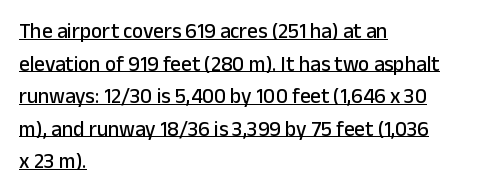
{"italic": "no", "underline": "yes", "align": "left", "line_spacing": "normal", "line_spacing_ratio": 1.55, "letter_spacing": "normal", "letter_spacing_em": 0.0, "glyph_px": 21}
